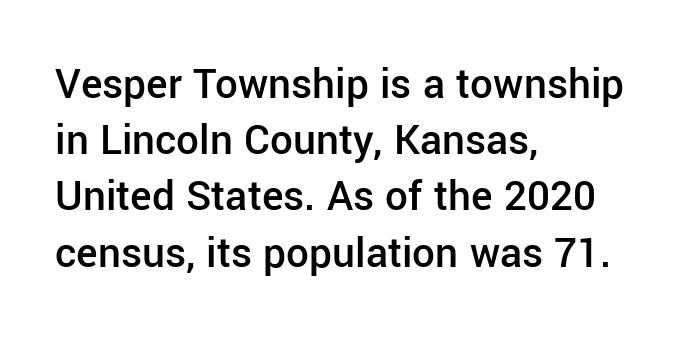
Q: Is the text bold? A: Semi-bold.
Q: Is the text italic (slanted)? A: No, it is upright.
Q: Is the typeface a serif or a sans-serif typeface? A: Sans-serif.
Q: Is the text underlined? A: No.
Q: How is the paragraph aligned? A: Left-aligned.
Q: Is the spacing between letters normal or unusually wide? A: Normal.
Q: Is the spacing between lines tight, normal or loose? A: Normal.
Q: Width (condensed, normal, or wide)? A: Normal.
Q: Stroke contrast? A: Low.
Q: x-height? A: Medium.
Q: Monospaced? A: No.
